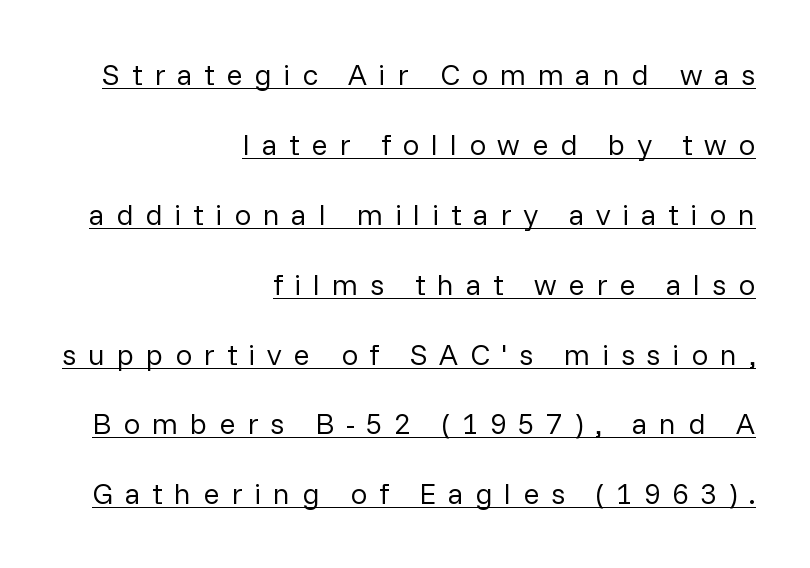
{"serif": "no", "italic": "no", "bold": "no", "weight": "regular", "width": "normal", "stroke_contrast": "low", "x_height": "medium", "monospaced": "no", "underline": "yes", "align": "right", "line_spacing": "loose", "line_spacing_ratio": 2.33, "letter_spacing": "wide", "letter_spacing_em": 0.39, "glyph_px": 30}
